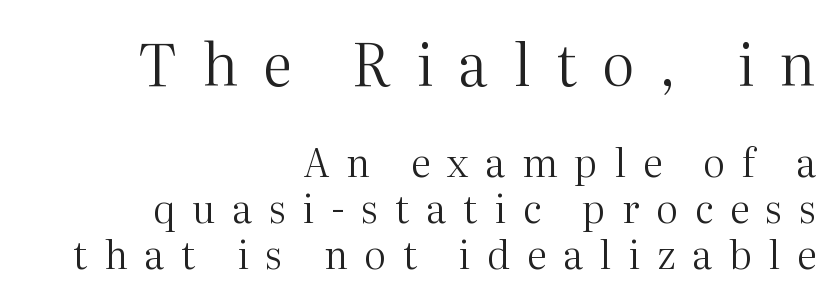
These lines are rendered in a variable-pitch font. This layout puts the oversized block above and the modest block below. If you drew a ruler down the right edge, every line would touch it. Bold? No — there's no thickening of the strokes. The specimen omits any rule beneath the text block's lines. You can tell it's not italic because the verticals are truly vertical.
